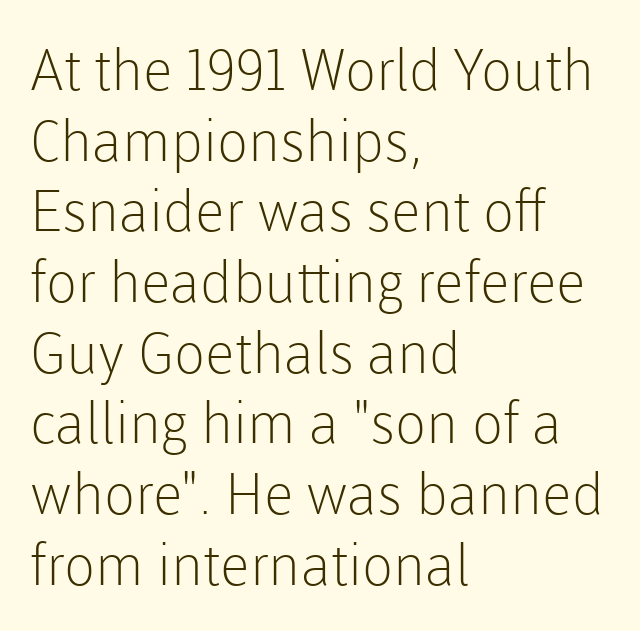
Q: Is the text bold? A: No.
Q: Is the text italic (slanted)? A: No, it is upright.
Q: Is the typeface a serif or a sans-serif typeface? A: Sans-serif.
Q: Is the text underlined? A: No.
Q: How is the paragraph aligned? A: Left-aligned.
Q: Is the spacing between letters normal or unusually wide? A: Normal.
Q: Width (condensed, normal, or wide)? A: Normal.
Q: Stroke contrast? A: Low.
Q: x-height? A: Medium.
Q: Monospaced? A: No.
